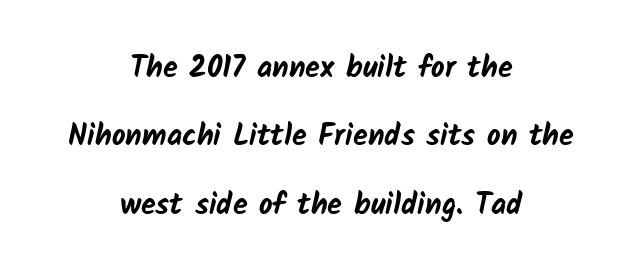
Q: Is the text bold? A: Yes.
Q: Is the typeface a serif or a sans-serif typeface? A: Sans-serif.
Q: Is the text underlined? A: No.
Q: How is the paragraph aligned? A: Centered.
Q: Is the spacing between letters normal or unusually wide? A: Normal.
Q: Is the spacing between lines tight, normal or loose? A: Loose.
Q: Width (condensed, normal, or wide)? A: Normal.
Q: Stroke contrast? A: Low.
Q: x-height? A: Medium.
Q: Monospaced? A: No.
